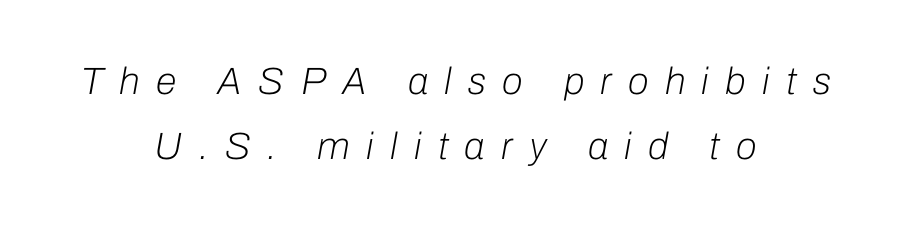
{"italic": "yes", "lean": "right", "slant_degrees": 10, "bold": "no", "weight": "light", "width": "normal", "stroke_contrast": "low", "x_height": "medium", "monospaced": "no", "underline": "no", "align": "center", "line_spacing": "normal", "line_spacing_ratio": 1.7, "letter_spacing": "wide", "letter_spacing_em": 0.43, "glyph_px": 38}
